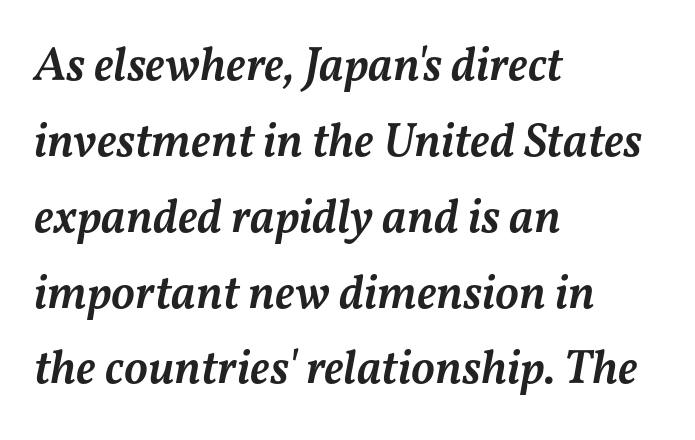
{"italic": "yes", "lean": "right", "slant_degrees": 11, "bold": "semi", "weight": "semibold", "width": "normal", "stroke_contrast": "medium", "x_height": "medium", "monospaced": "no", "underline": "no", "align": "left", "line_spacing": "normal", "line_spacing_ratio": 1.58, "letter_spacing": "normal", "letter_spacing_em": 0.0, "glyph_px": 48}
